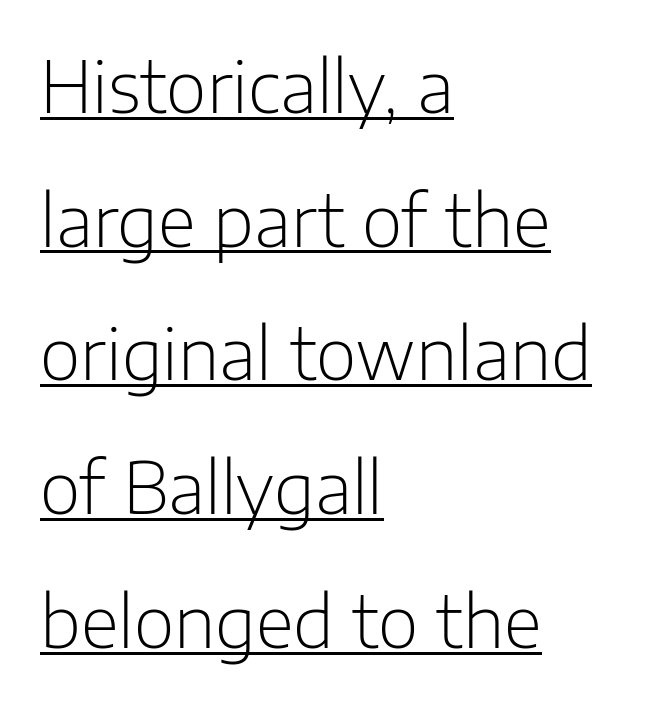
The image shows 70 px light sans-serif type, upright; set left-aligned, loose line spacing (1.91x), normal letter spacing, underlined; low stroke contrast and a medium x-height.
